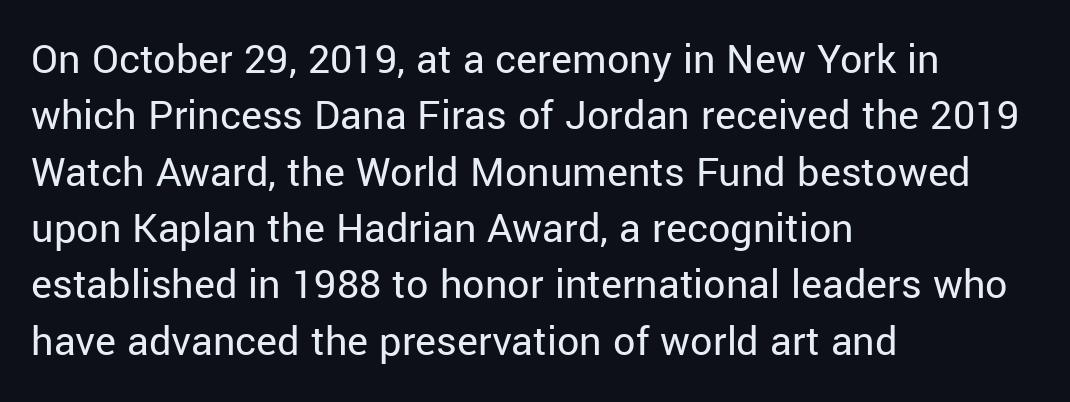
The image shows 44 px regular-weight sans-serif type, upright; set left-aligned, normal line spacing (1.28x), normal letter spacing, not underlined; low stroke contrast and a medium x-height.
